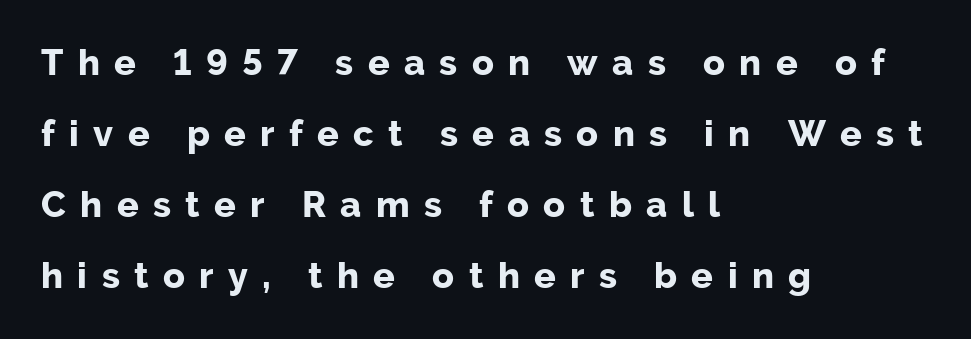
{"serif": "no", "italic": "no", "bold": "yes", "weight": "bold", "width": "normal", "stroke_contrast": "low", "x_height": "medium", "monospaced": "no", "underline": "no", "align": "left", "line_spacing": "loose", "line_spacing_ratio": 1.97, "letter_spacing": "wide", "letter_spacing_em": 0.4, "glyph_px": 36}
